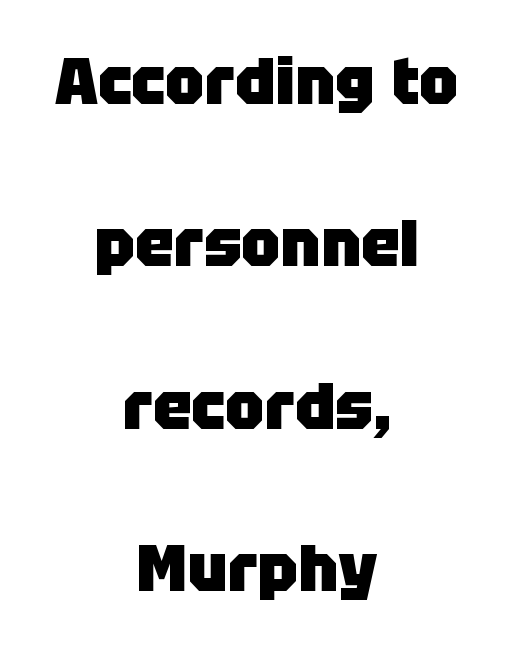
{"serif": "no", "italic": "no", "bold": "yes", "weight": "heavy", "width": "normal", "stroke_contrast": "low", "x_height": "large", "monospaced": "no", "underline": "no", "align": "center", "line_spacing": "loose", "line_spacing_ratio": 2.5, "letter_spacing": "normal", "letter_spacing_em": 0.0, "glyph_px": 65}
